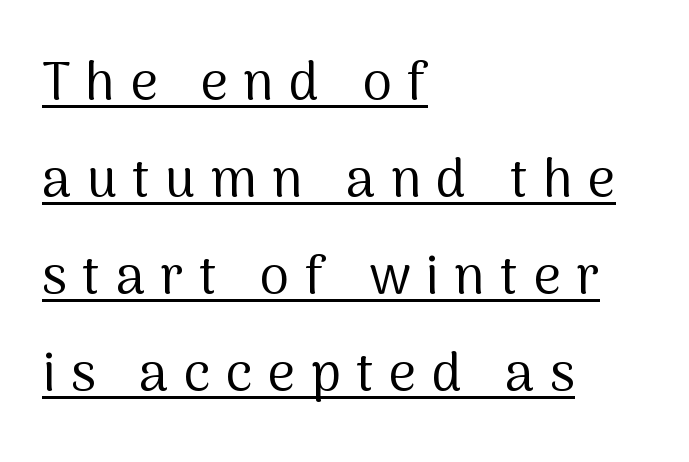
Note: no serifs on the glyphs. Honestly, the letter spacing is so wide it's the main thing you notice. If you drew a line through each stem, it would be perfectly vertical. Visually the block forms a straight wall on the left and a jagged coastline on the right.
